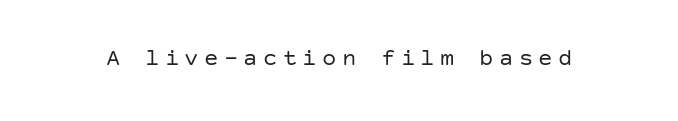
Stroke mass is kept to a normal reading level or below. The glyphs are unaccompanied by any horizontal stroke below them. Look at the tracking — it's clearly loosened, letters drifting apart. Every character sits straight up, as roman type does.
